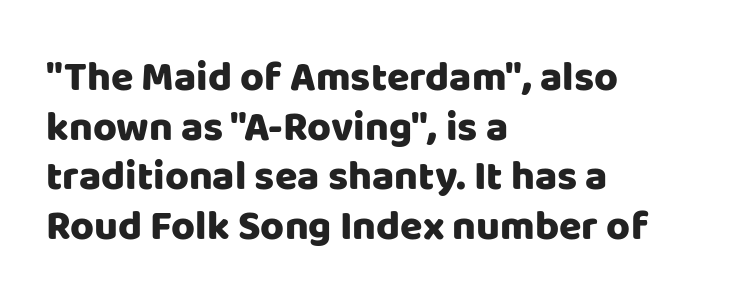
{"serif": "no", "italic": "no", "width": "normal", "stroke_contrast": "low", "x_height": "large", "monospaced": "no", "underline": "no", "align": "left", "line_spacing_ratio": 1.21, "letter_spacing": "normal", "letter_spacing_em": 0.0, "glyph_px": 41}
